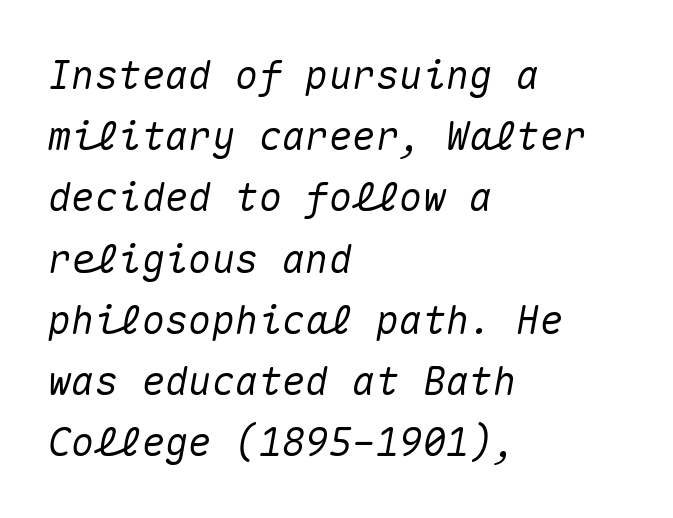
There's an unmistakable incline to the writing here. The rendering keeps characters at their native spacing. Notice how descenders clear the ascenders below comfortably — that's standard leading. Do the characters align in a grid? Yes, the font is monospaced. Underlining? Definitely not there. The ragged edge is on the right, which tells us the setting is flush left.
